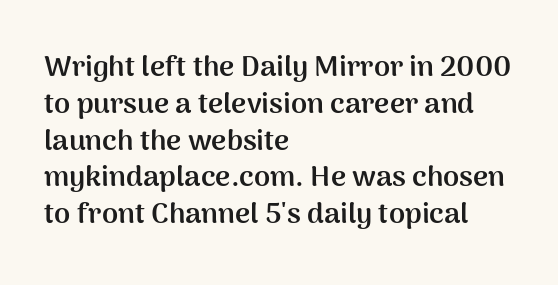
Q: Is the text bold? A: Yes.
Q: Is the text italic (slanted)? A: No, it is upright.
Q: Is the typeface a serif or a sans-serif typeface? A: Sans-serif.
Q: Is the text underlined? A: No.
Q: How is the paragraph aligned? A: Left-aligned.
Q: Is the spacing between letters normal or unusually wide? A: Normal.
Q: Is the spacing between lines tight, normal or loose? A: Normal.
Q: Width (condensed, normal, or wide)? A: Normal.
Q: Stroke contrast? A: Medium.
Q: x-height? A: Medium.
Q: Monospaced? A: No.
